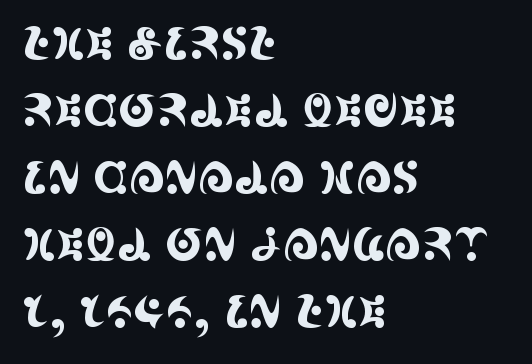
{"serif": "yes", "italic": "no", "width": "condensed", "x_height": "large", "monospaced": "no", "underline": "no", "align": "left", "line_spacing": "normal", "line_spacing_ratio": 1.49, "letter_spacing": "normal", "letter_spacing_em": 0.0, "glyph_px": 45}
